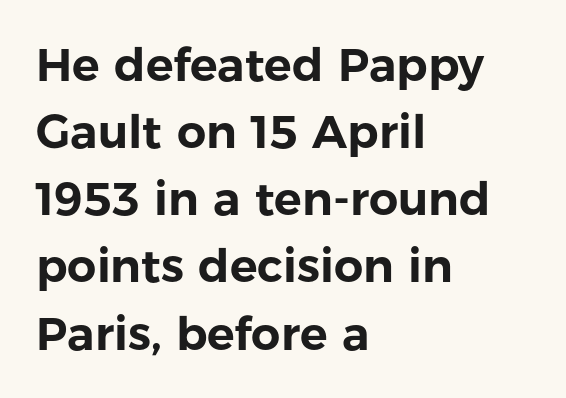
{"serif": "no", "italic": "no", "width": "normal", "stroke_contrast": "low", "x_height": "medium", "monospaced": "no", "underline": "no", "align": "left", "line_spacing": "normal", "line_spacing_ratio": 1.46, "letter_spacing": "normal", "letter_spacing_em": 0.0, "glyph_px": 46}
